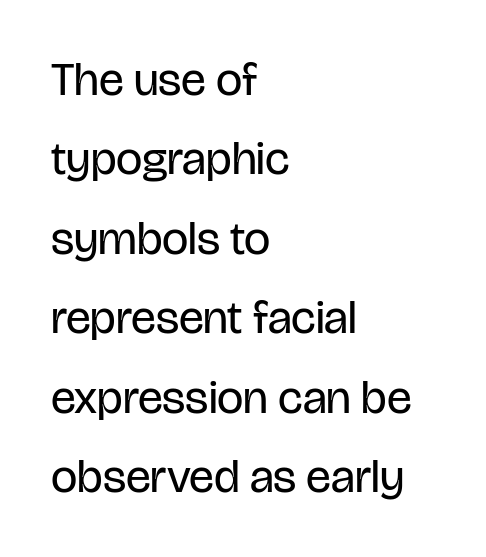
The image shows 47 px regular-weight, condensed sans-serif type, upright; set left-aligned, normal line spacing (1.69x), normal letter spacing, not underlined; low stroke contrast and a large x-height.
